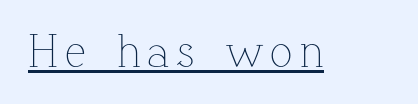
The image shows 47 px thin type, upright; set underlined; low stroke contrast and a medium x-height.
